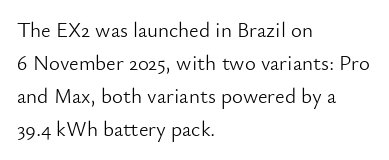
{"italic": "no", "bold": "no", "underline": "no", "align": "left", "line_spacing": "normal", "line_spacing_ratio": 1.57, "letter_spacing": "normal", "letter_spacing_em": 0.0, "glyph_px": 21}
